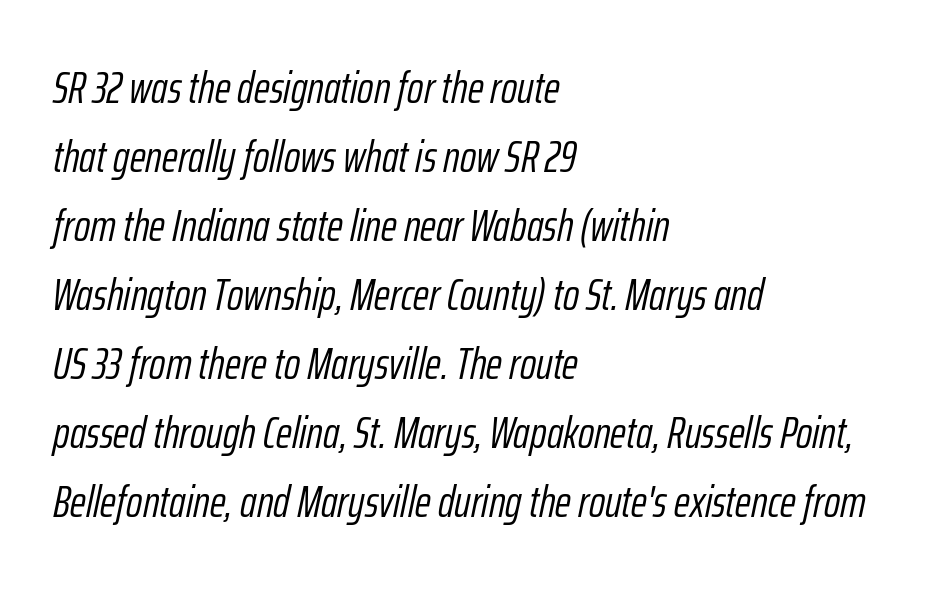
The image shows 44 px light, condensed type, italic (leaning right); set left-aligned, normal line spacing (1.57x), normal letter spacing, not underlined; low stroke contrast and a medium x-height.
